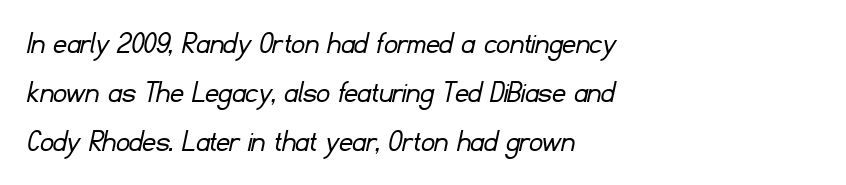
The lines in this sample share a left origin and differ only in where they stop. Compared with typical body copy, the letter spacing here is the same. The space beneath each line is pristine and unruled. Think of a printed novel: that variable character pitch is what you see here.
